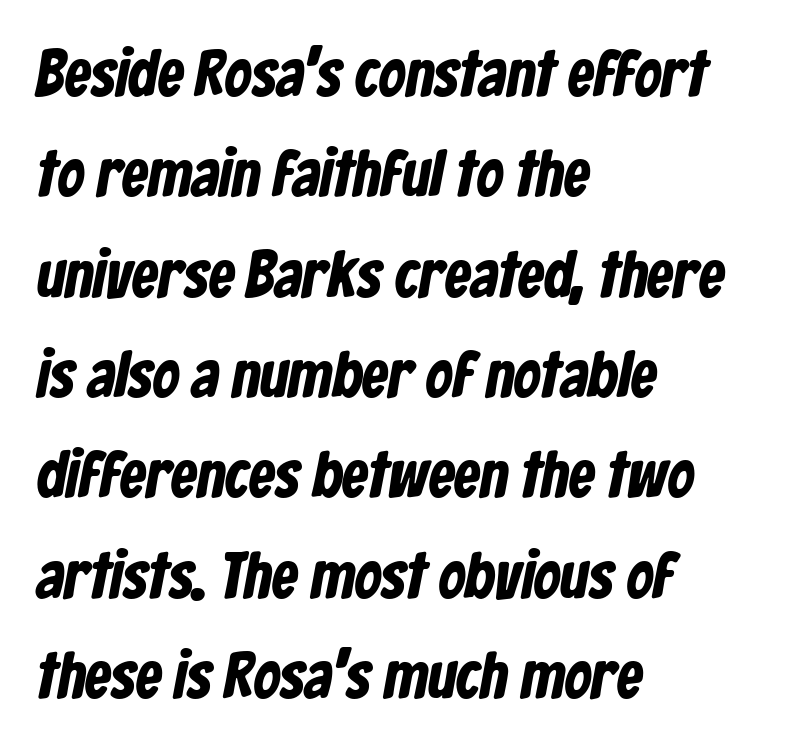
Q: Is the text bold? A: Yes.
Q: Is the typeface a serif or a sans-serif typeface? A: Sans-serif.
Q: Is the text underlined? A: No.
Q: How is the paragraph aligned? A: Left-aligned.
Q: Is the spacing between letters normal or unusually wide? A: Normal.
Q: Is the spacing between lines tight, normal or loose? A: Normal.
Q: Width (condensed, normal, or wide)? A: Condensed.
Q: Stroke contrast? A: Low.
Q: x-height? A: Medium.
Q: Monospaced? A: No.
